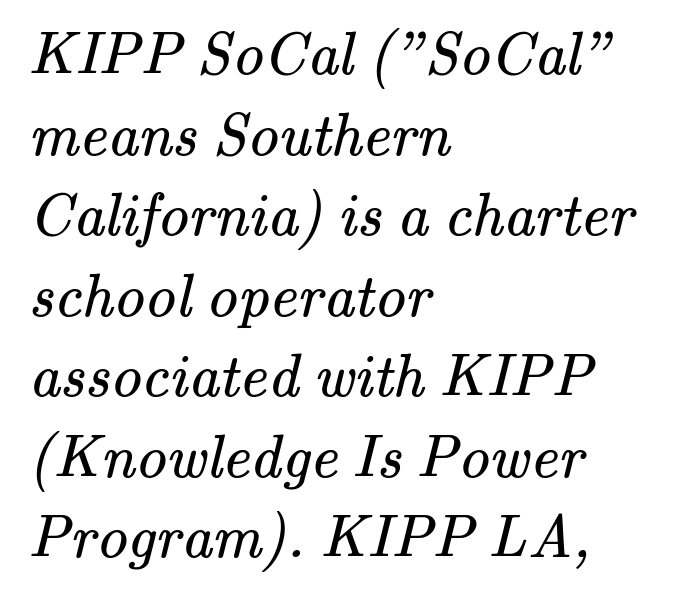
{"serif": "yes", "bold": "no", "weight": "regular", "width": "normal", "stroke_contrast": "medium", "x_height": "small", "monospaced": "no", "underline": "no", "align": "left", "line_spacing": "normal", "line_spacing_ratio": 1.32, "letter_spacing": "normal", "letter_spacing_em": 0.0, "glyph_px": 61}
